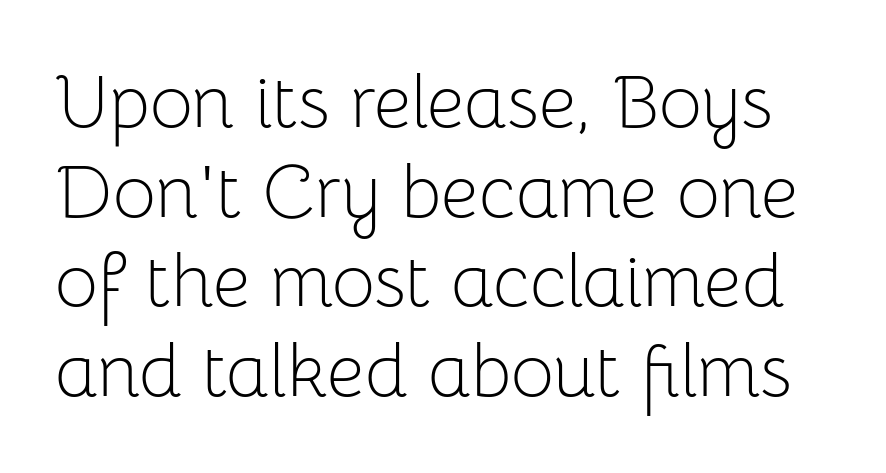
The image shows 74 px light sans-serif type, upright; set line spacing 1.21x, normal letter spacing, not underlined; low stroke contrast and a medium x-height.
